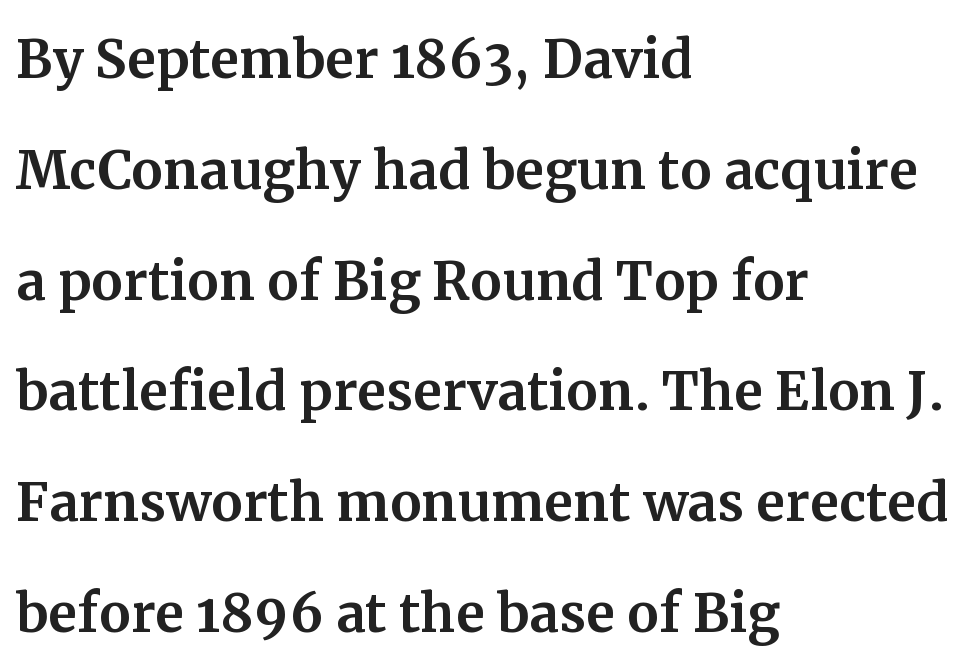
{"serif": "yes", "italic": "no", "width": "normal", "stroke_contrast": "medium", "x_height": "medium", "monospaced": "no", "underline": "no", "align": "left", "line_spacing": "normal", "line_spacing_ratio": 1.56, "letter_spacing": "normal", "letter_spacing_em": 0.0, "glyph_px": 71}
